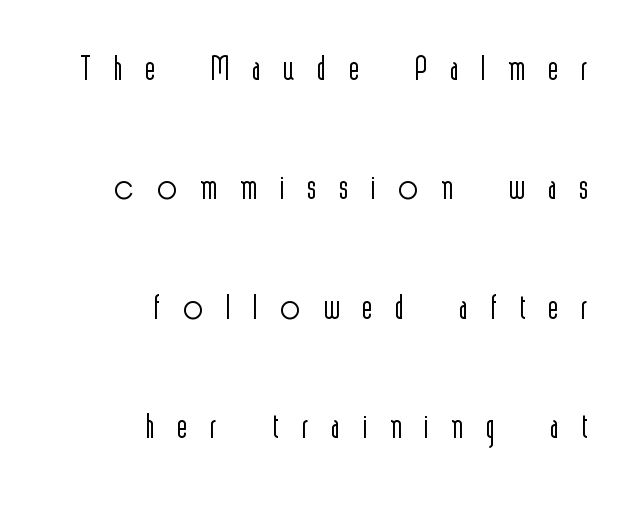
Q: Is the text bold? A: No.
Q: Is the text italic (slanted)? A: No, it is upright.
Q: Is the typeface a serif or a sans-serif typeface? A: Sans-serif.
Q: Is the text underlined? A: No.
Q: How is the paragraph aligned? A: Right-aligned.
Q: Is the spacing between letters normal or unusually wide? A: Unusually wide.
Q: Is the spacing between lines tight, normal or loose? A: Loose.
Q: Width (condensed, normal, or wide)? A: Condensed.
Q: x-height? A: Medium.
Q: Monospaced? A: No.
